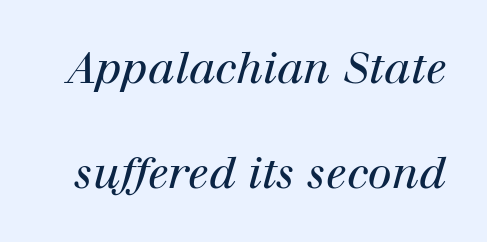
{"serif": "yes", "italic": "yes", "lean": "right", "slant_degrees": 12, "bold": "no", "weight": "regular", "width": "normal", "stroke_contrast": "high", "x_height": "medium", "monospaced": "no", "underline": "no", "line_spacing": "loose", "line_spacing_ratio": 2.39, "letter_spacing": "normal", "letter_spacing_em": 0.0, "glyph_px": 44}
